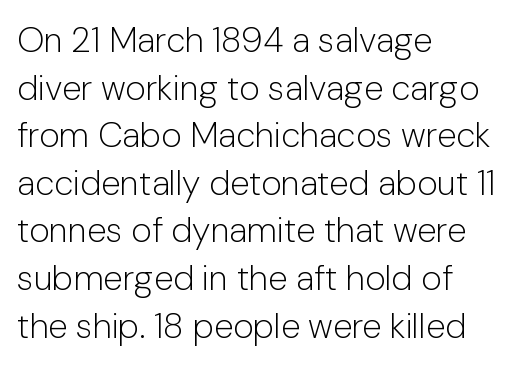
The lines in this sample share a left origin and differ only in where they stop. The area under the type is left untouched. Nope, not italic — everything's standing straight. The cut favours lightness, reaching ordinary text weight at its darkest.
